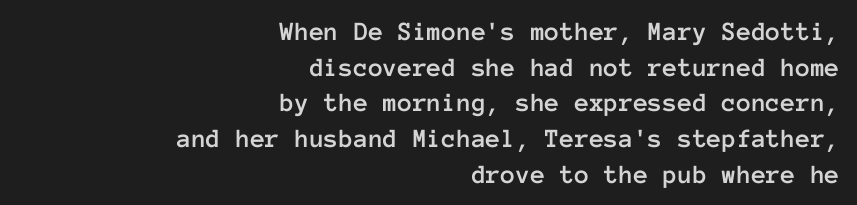
Each word holds together tightly as a unit, with standard inter-letter gaps. Quick note: interline space is typical. Alignment: flush right. Do the letters lean? They stand straight. Descender tails drop into unmarked territory.
